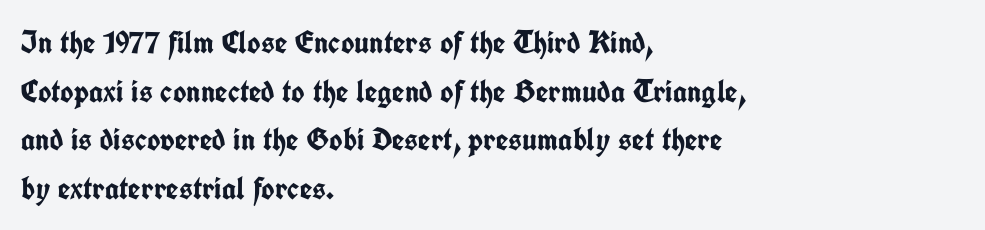
{"serif": "no", "italic": "no", "bold": "yes", "weight": "semibold", "width": "condensed", "stroke_contrast": "low", "x_height": "medium", "monospaced": "no", "underline": "no", "align": "left", "line_spacing": "normal", "line_spacing_ratio": 1.52, "letter_spacing": "normal", "letter_spacing_em": 0.0, "glyph_px": 32}
